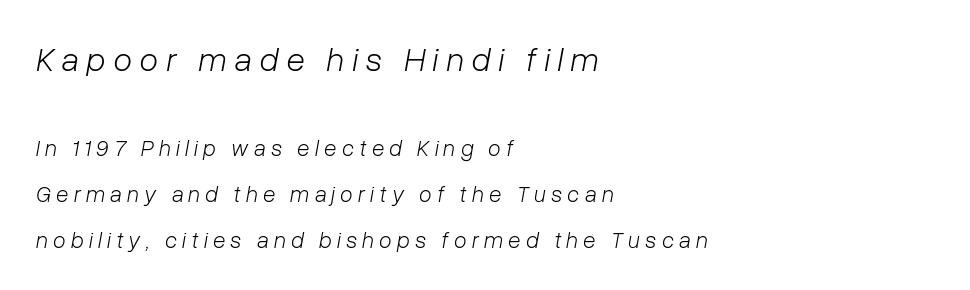
A typesetter would call this leading open, well beyond the default. This rendering uses left alignment, leaving the right contour irregular. The characters are drawn with everyday or finer stroke widths. The text carries the slant typical of an italic or oblique font. If you squint, the top block still reads clearly — it's the larger of the two.
